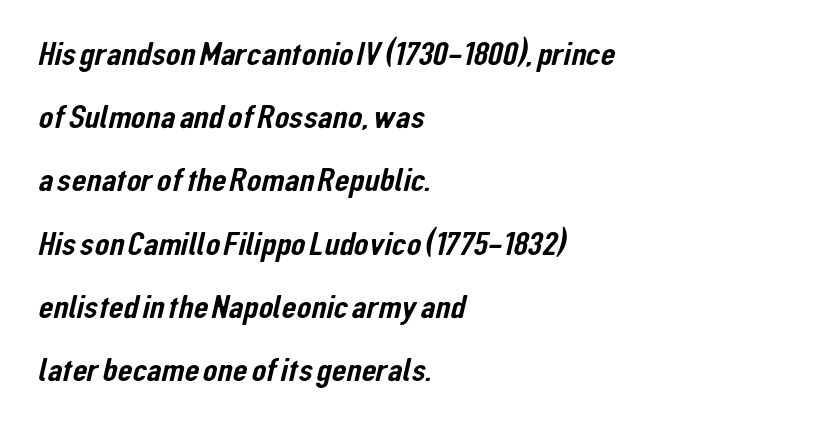
Q: Is the typeface a serif or a sans-serif typeface? A: Sans-serif.
Q: Is the text underlined? A: No.
Q: How is the paragraph aligned? A: Left-aligned.
Q: Is the spacing between letters normal or unusually wide? A: Normal.
Q: Width (condensed, normal, or wide)? A: Condensed.
Q: Stroke contrast? A: Low.
Q: x-height? A: Medium.
Q: Monospaced? A: No.
